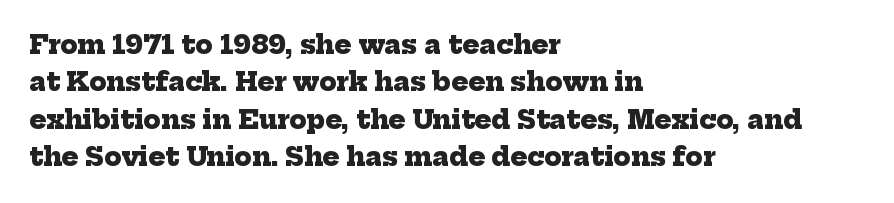
{"bold": "yes", "underline": "no", "align": "left", "line_spacing": "normal", "line_spacing_ratio": 1.5, "letter_spacing": "normal", "letter_spacing_em": 0.0, "glyph_px": 25}
